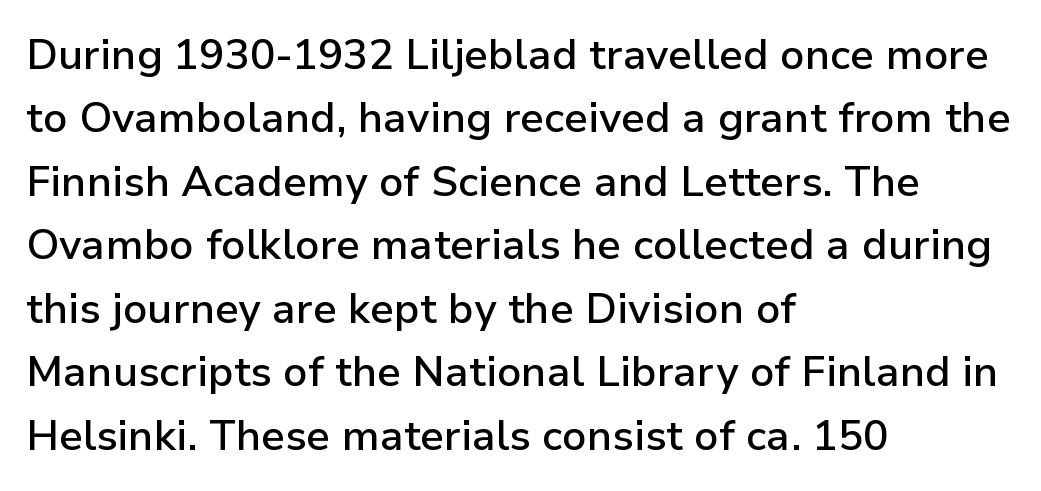
The image shows 42 px semibold sans-serif type, upright; set left-aligned, normal line spacing (1.51x), normal letter spacing, not underlined; low stroke contrast and a medium x-height.
